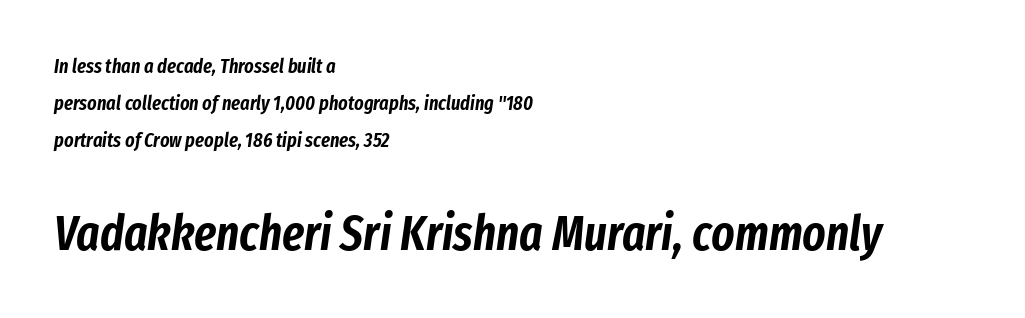
The letters in the lower block stand taller than those in the block above. The glyphs are unaccompanied by any horizontal stroke below them. Yep, that's italic — everything's leaning. These lines stack with their left ends in a neat column.
